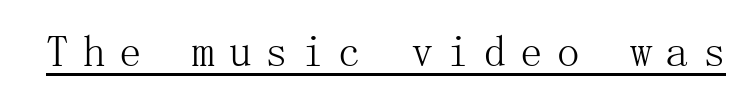
{"serif": "yes", "italic": "no", "bold": "no", "weight": "light", "width": "normal", "stroke_contrast": "medium", "x_height": "medium", "underline": "yes", "letter_spacing": "wide", "letter_spacing_em": 0.31, "glyph_px": 45}
